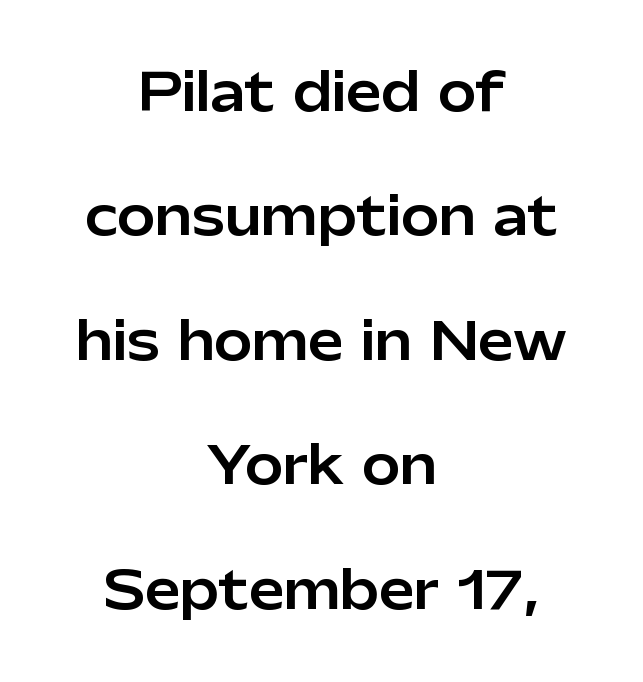
Q: Is the text italic (slanted)? A: No, it is upright.
Q: Is the typeface a serif or a sans-serif typeface? A: Sans-serif.
Q: Is the text underlined? A: No.
Q: How is the paragraph aligned? A: Centered.
Q: Is the spacing between letters normal or unusually wide? A: Normal.
Q: Is the spacing between lines tight, normal or loose? A: Loose.
Q: Width (condensed, normal, or wide)? A: Normal.
Q: Stroke contrast? A: Low.
Q: x-height? A: Medium.
Q: Monospaced? A: No.
